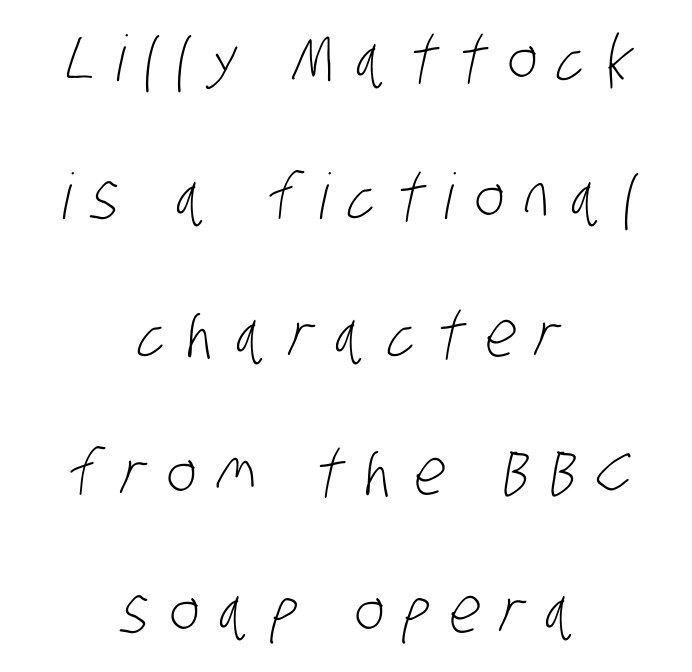
Q: Is the text bold? A: No.
Q: Is the typeface a serif or a sans-serif typeface? A: Sans-serif.
Q: Is the text underlined? A: No.
Q: How is the paragraph aligned? A: Centered.
Q: Is the spacing between letters normal or unusually wide? A: Unusually wide.
Q: Is the spacing between lines tight, normal or loose? A: Loose.
Q: Width (condensed, normal, or wide)? A: Condensed.
Q: Stroke contrast? A: Low.
Q: x-height? A: Large.
Q: Monospaced? A: No.
